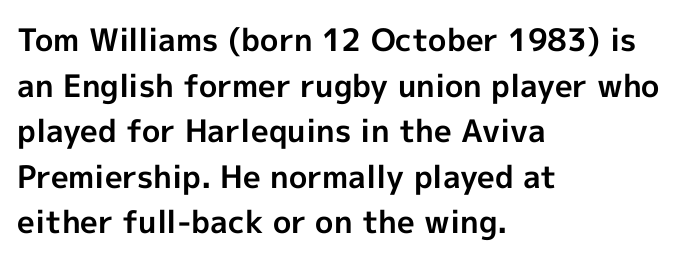
Character widths vary here, with narrow letters taking less room than wide ones. The specimen reads as upright at a glance. In terms of letterspacing, this is plain default setting. Typographically, this falls in the sans-serif category. The setting favours the left margin, as ordinary paragraphs usually do.
